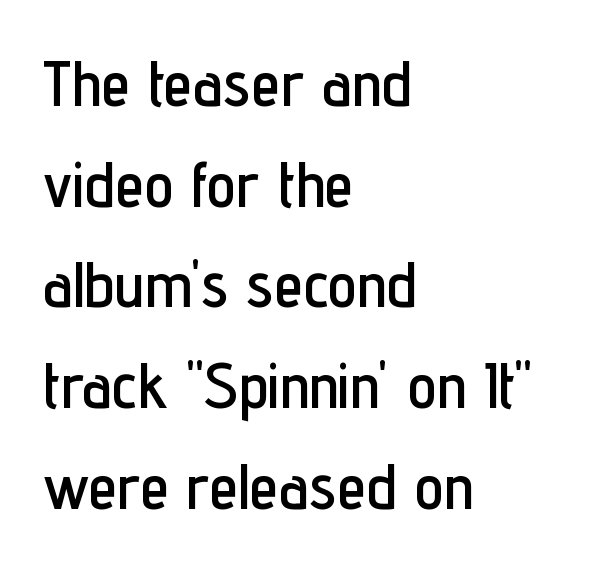
Layout note: lines flush left. Varying glyph widths throughout — classic text-font behaviour. Look at the tracking — it's just the regular setting, nothing added. Is there any slant? The stems are plumb.
